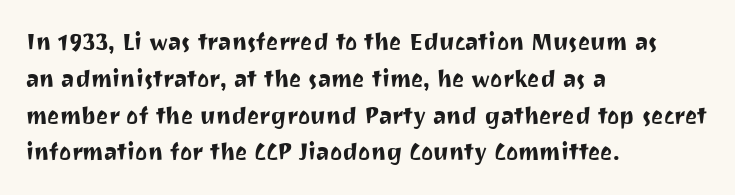
Every character sits straight up, as roman type does. Where is the straight margin? On the left. The rendering uses a moderate line-height, typical for paragraphs. Just letters on the line, the space beneath them empty. Compared with typical body copy, the letter spacing here is the same.
